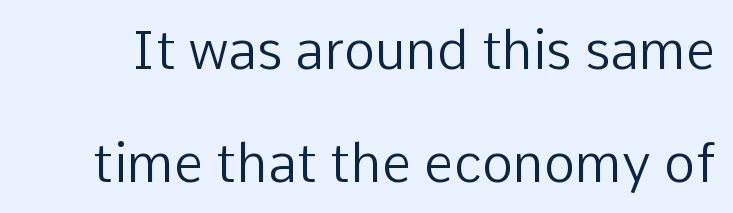
Weight: not bold — regular or lighter. The specimen omits any rule beneath the text block's lines. Classification — sans serif. You could not count columns in this text — the font is proportionally spaced. Every character sits straight up, as roman type does.
